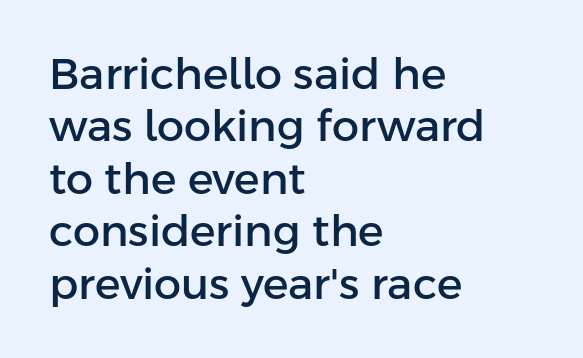
{"serif": "no", "italic": "no", "width": "normal", "stroke_contrast": "low", "x_height": "medium", "monospaced": "no", "underline": "no", "align": "left", "line_spacing_ratio": 1.22, "letter_spacing": "normal", "letter_spacing_em": 0.0, "glyph_px": 43}
